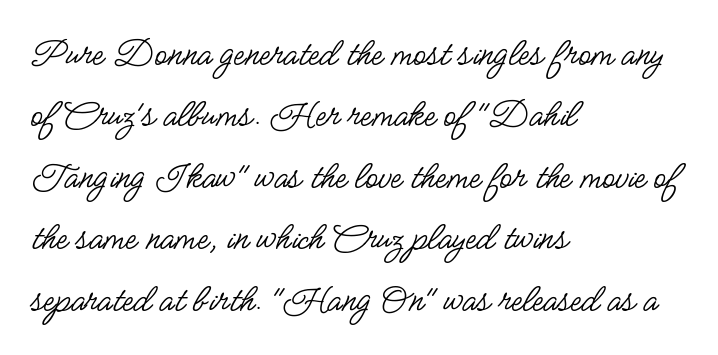
No feet cap the strokes, marking this as sans-serif type. A typesetter would call this zero additional tracking. Quick note: interline space is typical. The glyphs are unaccompanied by any horizontal stroke below them. The weight tops out at a normal text grade.
